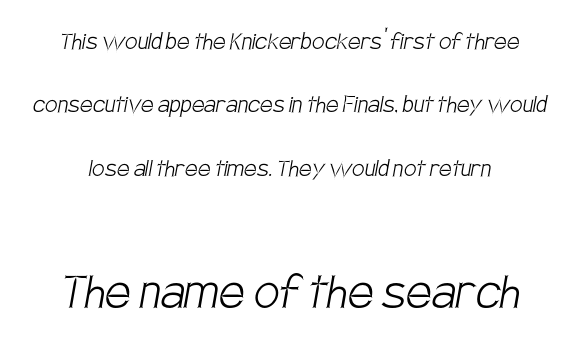
{"serif": "no", "bold": "no", "weight": "light", "width": "condensed", "stroke_contrast": "low", "x_height": "large", "monospaced": "no", "underline": "no", "line_spacing": "loose", "line_spacing_ratio": 2.26, "letter_spacing": "normal", "letter_spacing_em": 0.0, "larger_block": "second", "size_ratio": 2.04, "glyph_px": 57}
